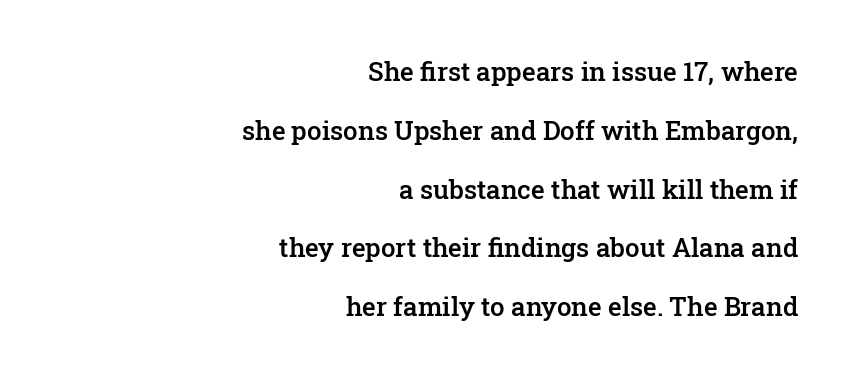
Q: Is the text bold? A: Semi-bold.
Q: Is the text italic (slanted)? A: No, it is upright.
Q: Is the text underlined? A: No.
Q: How is the paragraph aligned? A: Right-aligned.
Q: Is the spacing between letters normal or unusually wide? A: Normal.
Q: Is the spacing between lines tight, normal or loose? A: Loose.
